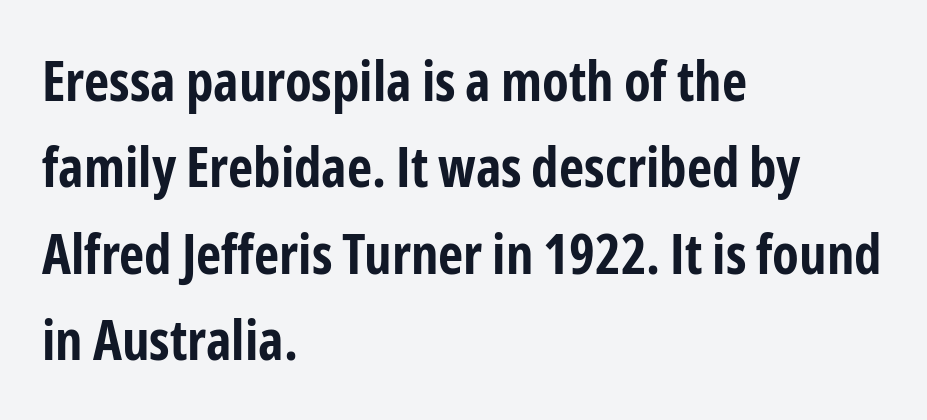
Does extra space separate the letters? No, they use regular spacing. Nothing sits at the stroke ends, so this counts as sans-serif. The lines are quadded left. Style check: upright. Horizontal bands of white between lines are of average thickness.
